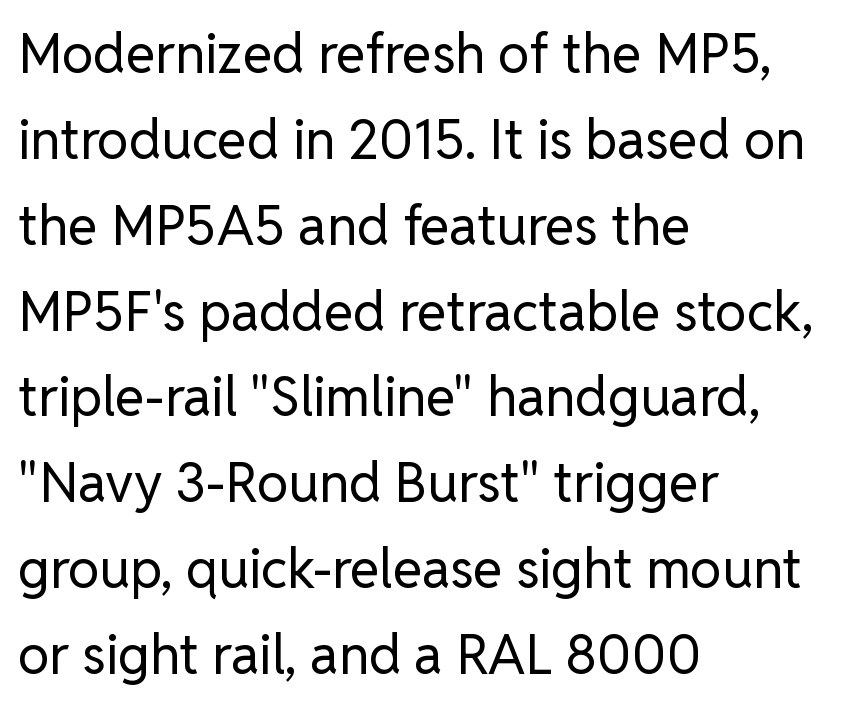
Compared with typical paragraphs, the rows here are spaced about the same. Every stem runs plumb, perpendicular to the baseline. In CSS terms this would be text-align: left. Weight: regular or lighter. Letter spacing: default.
